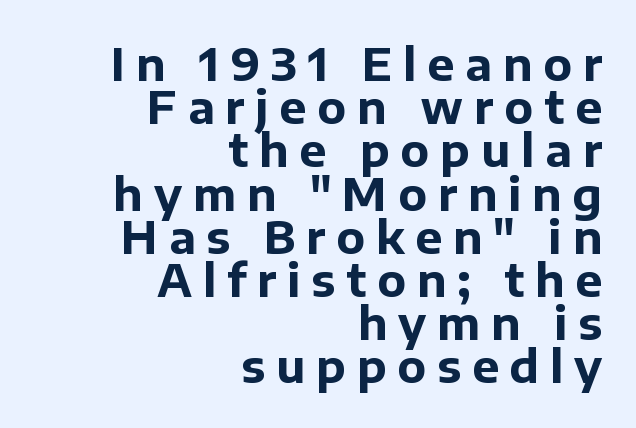
The image shows 45 px bold sans-serif type, upright; set right-aligned, tight line spacing (0.96x), unusually wide letter spacing (+0.24 em), not underlined; low stroke contrast and a medium x-height.
